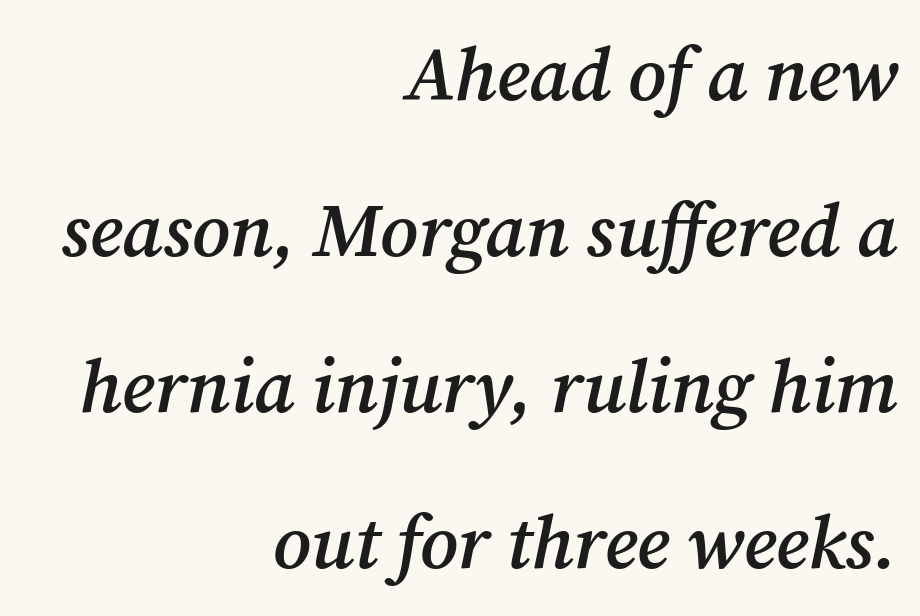
The image shows 75 px semibold serif type, italic (leaning right); set right-aligned, loose line spacing (2.08x), normal letter spacing, not underlined; medium stroke contrast and a medium x-height.
